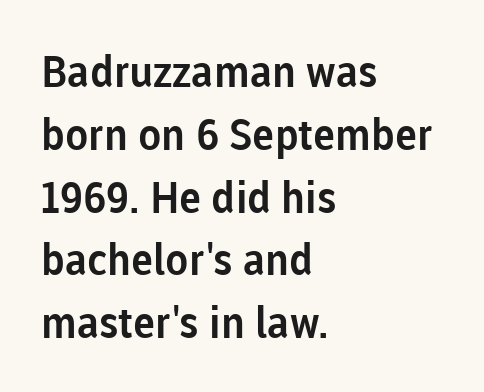
{"serif": "no", "italic": "no", "width": "normal", "stroke_contrast": "low", "x_height": "medium", "monospaced": "no", "underline": "no", "align": "left", "line_spacing": "normal", "line_spacing_ratio": 1.46, "letter_spacing": "normal", "letter_spacing_em": 0.0, "glyph_px": 43}
